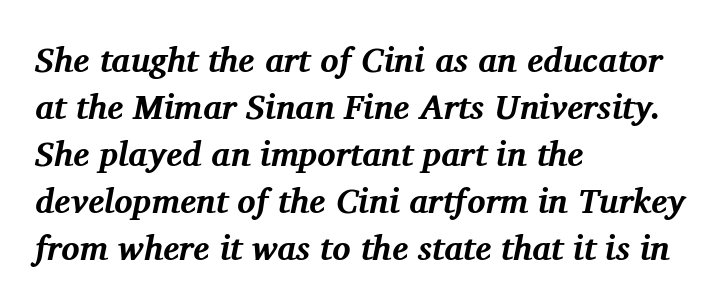
Just letters on the line, the space beneath them empty. Here the glyphs are tracked normally, forming tight word shapes. The paragraph shown leans on its left margin. You could not count columns in this text — the font is proportionally spaced. Does the type have serifs? Yes, each stem ends in a small foot.
